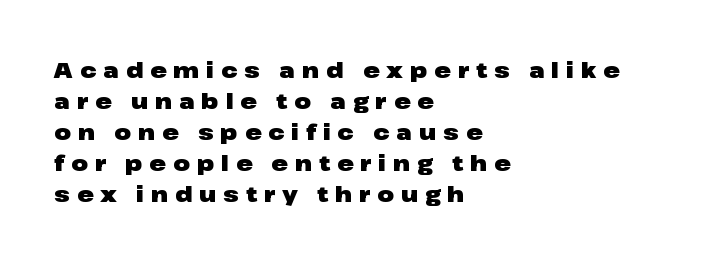
{"italic": "no", "bold": "yes", "underline": "no", "align": "left", "line_spacing": "normal", "line_spacing_ratio": 1.41, "letter_spacing": "wide", "letter_spacing_em": 0.31, "glyph_px": 22}
